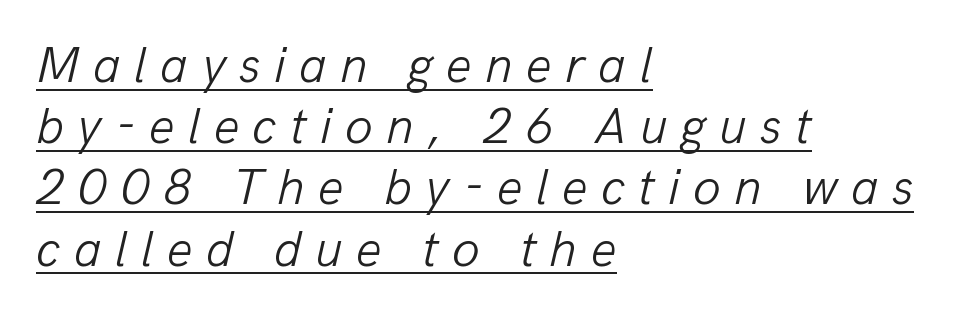
The image shows 51 px light type, italic (leaning right); set left-aligned, line spacing 1.2x, unusually wide letter spacing (+0.26 em), underlined; low stroke contrast and a medium x-height.
